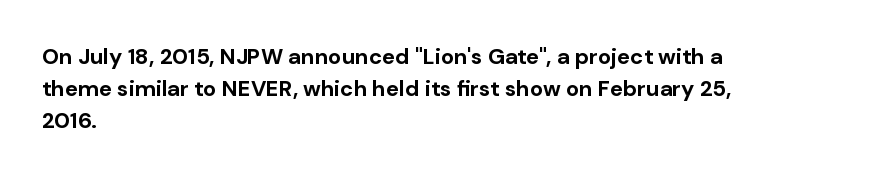
The image shows 22 px bold type, upright; set left-aligned, normal line spacing (1.46x), normal letter spacing, not underlined.
